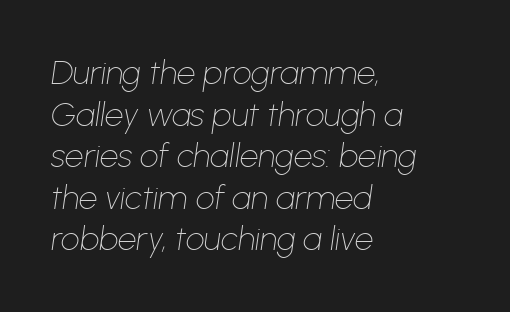
{"italic": "yes", "lean": "right", "slant_degrees": 8, "bold": "no", "weight": "thin", "width": "normal", "stroke_contrast": "low", "x_height": "medium", "monospaced": "no", "underline": "no", "align": "left", "line_spacing": "normal", "line_spacing_ratio": 1.26, "letter_spacing": "normal", "letter_spacing_em": 0.0, "glyph_px": 33}
